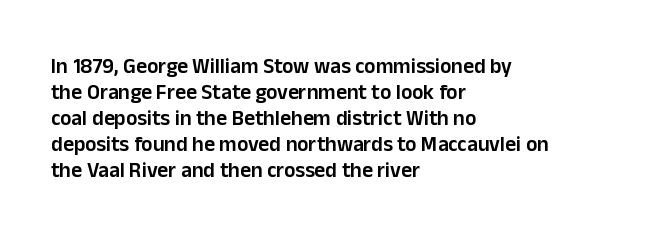
Q: Is the text bold? A: Semi-bold.
Q: Is the text italic (slanted)? A: No, it is upright.
Q: Is the text underlined? A: No.
Q: How is the paragraph aligned? A: Left-aligned.
Q: Is the spacing between letters normal or unusually wide? A: Normal.
